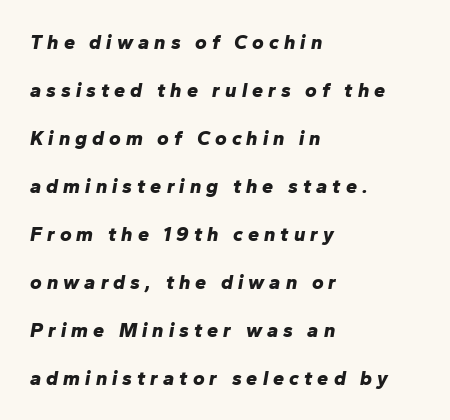
The image shows 20 px bold type, italic (leaning right); set left-aligned, loose line spacing (2.4x), unusually wide letter spacing (+0.25 em), not underlined.
